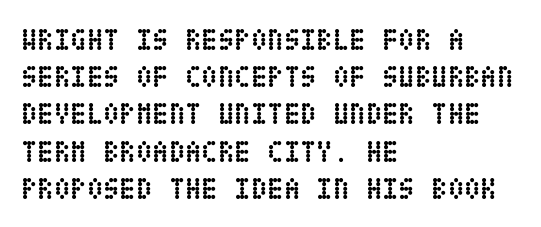
The font's upright variant was chosen for this text. The typesetting leans heavy: a genuine bold. One-word summary of the alignment: left. The gaps between neighbouring characters are ordinary and unremarkable.
